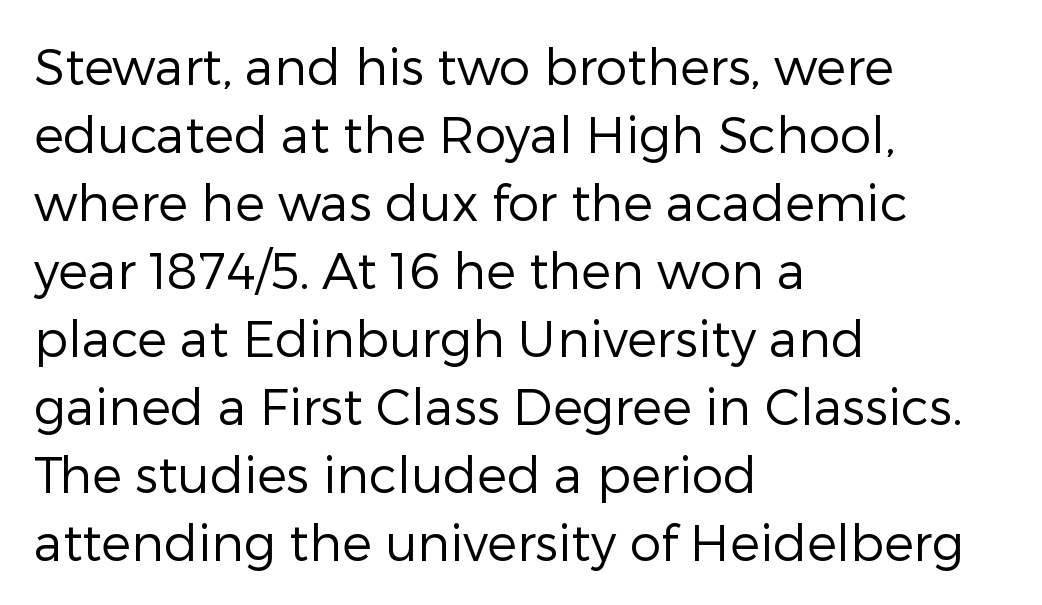
The image shows 50 px regular-weight sans-serif type, upright; set left-aligned, normal line spacing (1.36x), normal letter spacing, not underlined; low stroke contrast and a medium x-height.
